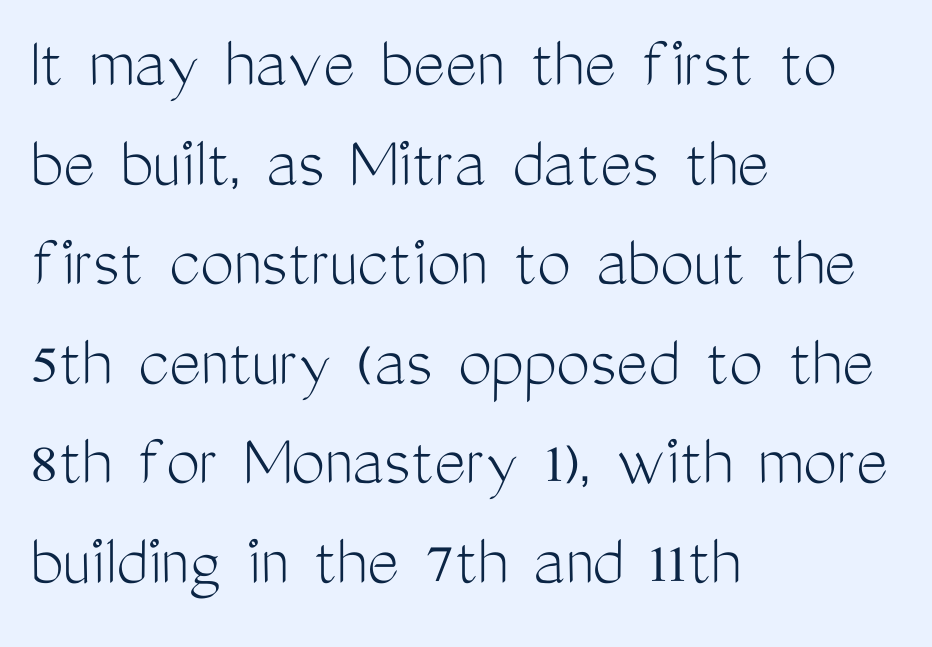
{"serif": "no", "italic": "no", "bold": "no", "weight": "light", "width": "condensed", "stroke_contrast": "medium", "x_height": "medium", "monospaced": "no", "underline": "no", "align": "left", "line_spacing": "normal", "line_spacing_ratio": 1.31, "letter_spacing": "normal", "letter_spacing_em": 0.0, "glyph_px": 76}
